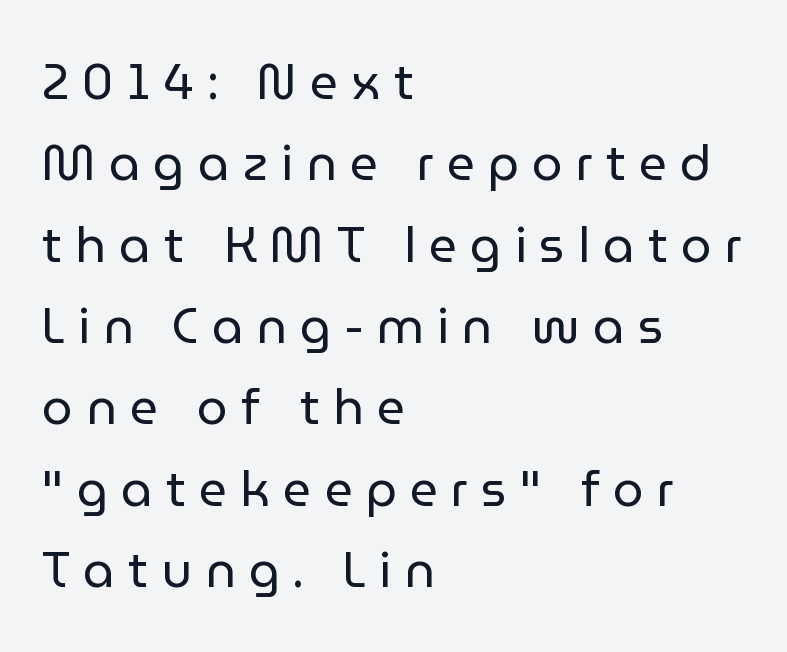
{"serif": "no", "italic": "no", "bold": "no", "weight": "regular", "width": "normal", "stroke_contrast": "low", "x_height": "medium", "monospaced": "no", "underline": "no", "align": "left", "line_spacing": "normal", "line_spacing_ratio": 1.66, "letter_spacing": "wide", "letter_spacing_em": 0.27, "glyph_px": 49}
